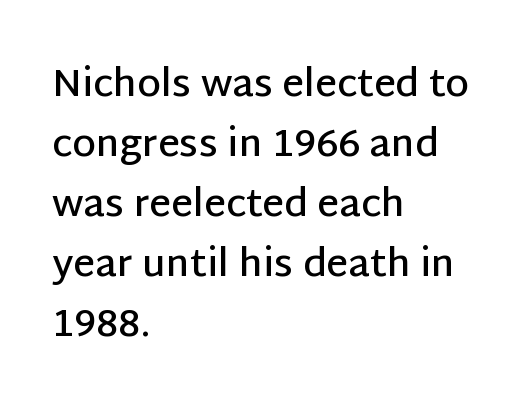
The image shows 38 px semibold sans-serif type, upright; set left-aligned, normal line spacing (1.58x), normal letter spacing, not underlined; low stroke contrast and a large x-height.
